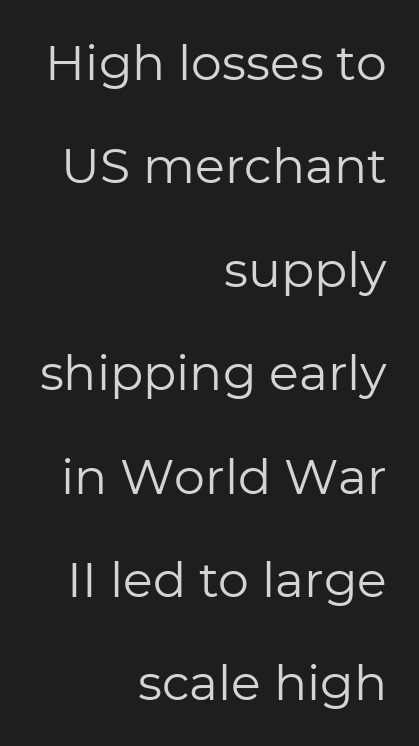
Q: Is the text bold? A: No.
Q: Is the text italic (slanted)? A: No, it is upright.
Q: Is the typeface a serif or a sans-serif typeface? A: Sans-serif.
Q: Is the text underlined? A: No.
Q: How is the paragraph aligned? A: Right-aligned.
Q: Is the spacing between letters normal or unusually wide? A: Normal.
Q: Is the spacing between lines tight, normal or loose? A: Loose.
Q: Width (condensed, normal, or wide)? A: Normal.
Q: Stroke contrast? A: Low.
Q: x-height? A: Medium.
Q: Monospaced? A: No.
